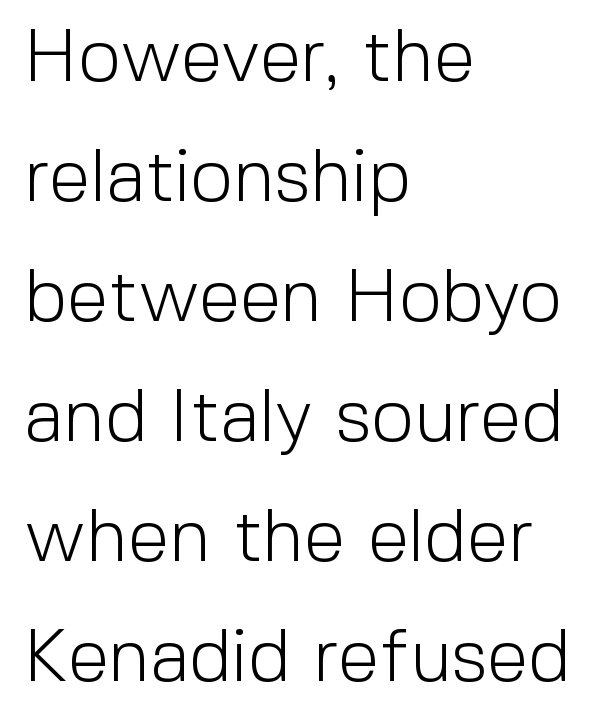
Q: Is the text bold? A: No.
Q: Is the text italic (slanted)? A: No, it is upright.
Q: Is the typeface a serif or a sans-serif typeface? A: Sans-serif.
Q: Is the text underlined? A: No.
Q: How is the paragraph aligned? A: Left-aligned.
Q: Is the spacing between letters normal or unusually wide? A: Normal.
Q: Is the spacing between lines tight, normal or loose? A: Normal.
Q: Width (condensed, normal, or wide)? A: Normal.
Q: x-height? A: Medium.
Q: Monospaced? A: No.
